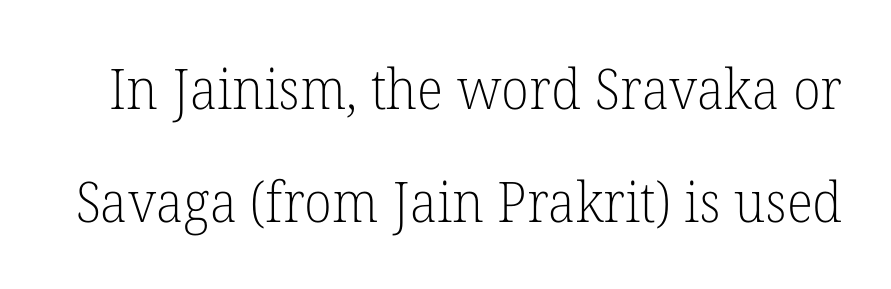
Q: Is the text bold? A: No.
Q: Is the text italic (slanted)? A: No, it is upright.
Q: Is the typeface a serif or a sans-serif typeface? A: Serif.
Q: Is the text underlined? A: No.
Q: Is the spacing between letters normal or unusually wide? A: Normal.
Q: Is the spacing between lines tight, normal or loose? A: Loose.
Q: Width (condensed, normal, or wide)? A: Normal.
Q: Stroke contrast? A: Low.
Q: x-height? A: Medium.
Q: Monospaced? A: No.
